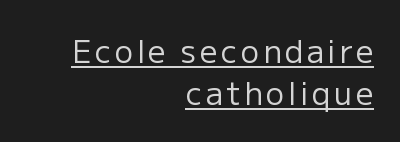
Nothing heavy about these letters — not bold at all. The ragged edge is on the left, which tells us the setting is flush right. This rendering features underlined lettering. This is the regular roman posture of the typeface. Successive baselines arrive at the customary interval. Regarding serifs, this sample does without them.
